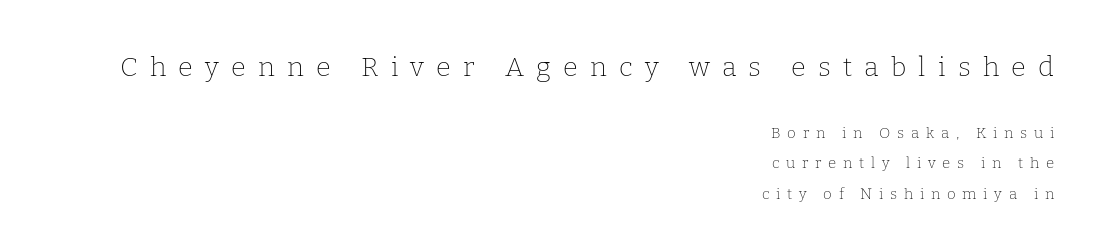
Weight: regular or lighter. Do the letters lean? They stand straight. Quick note: underline off. Note: larger setting up top, smaller setting below. This sample is right-justified, so line beginnings fall wherever the words allow. The horizontal fit of the characters is loose and conspicuously gappy.
